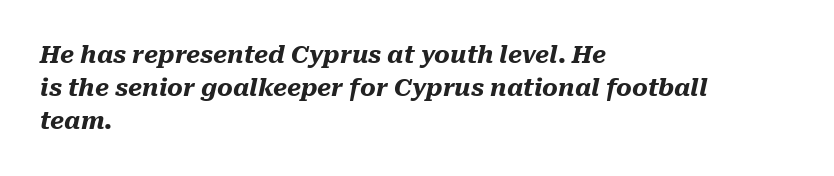
The image shows 24 px bold type, italic (leaning right); set left-aligned, normal line spacing (1.38x), normal letter spacing, not underlined.
